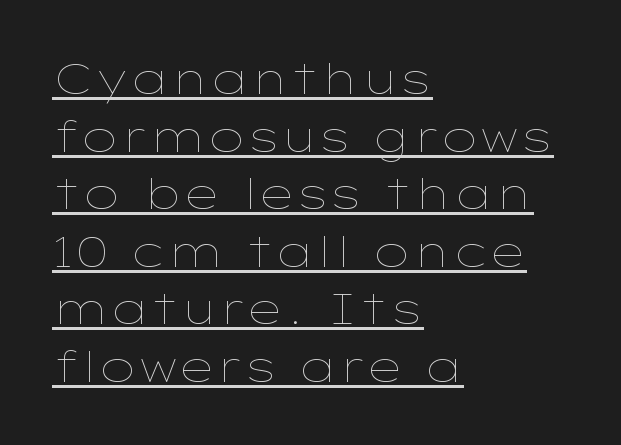
{"italic": "no", "bold": "no", "weight": "thin", "width": "wide", "stroke_contrast": "low", "x_height": "medium", "monospaced": "no", "underline": "yes", "align": "left", "line_spacing": "normal", "line_spacing_ratio": 1.37, "letter_spacing": "normal", "letter_spacing_em": 0.0, "glyph_px": 42}
